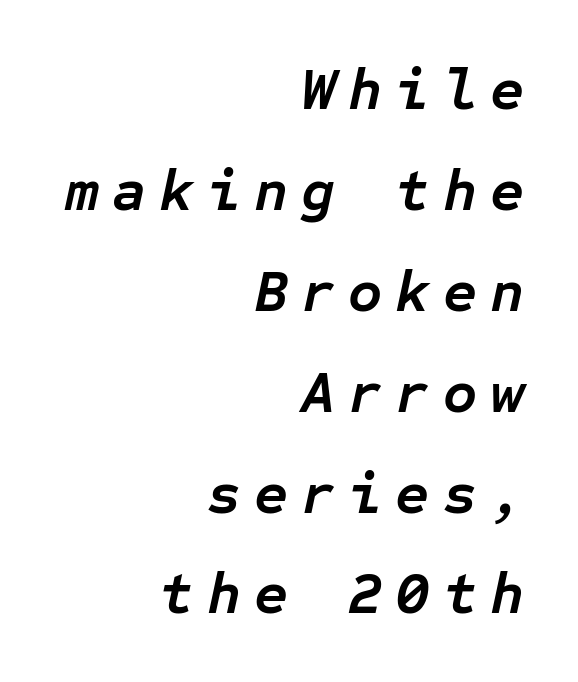
Strong, thick strokes mark this as bold type. The specimen omits any rule beneath the text block's lines. This sample is right-justified, so line beginnings fall wherever the words allow. Posture: slanted. Observe the wide spacing: letters keep a clear distance from each other.
